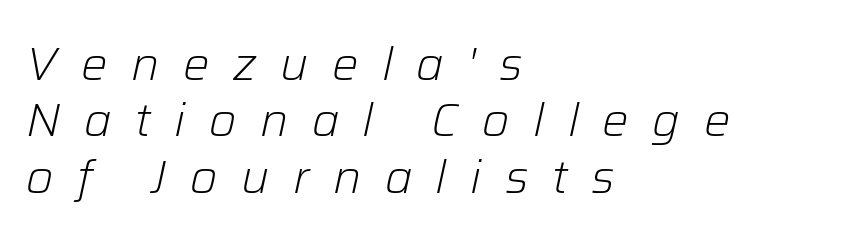
The image shows 47 px light type, italic (leaning right); set left-aligned, line spacing 1.2x, unusually wide letter spacing (+0.5 em), not underlined; low stroke contrast and a medium x-height.
